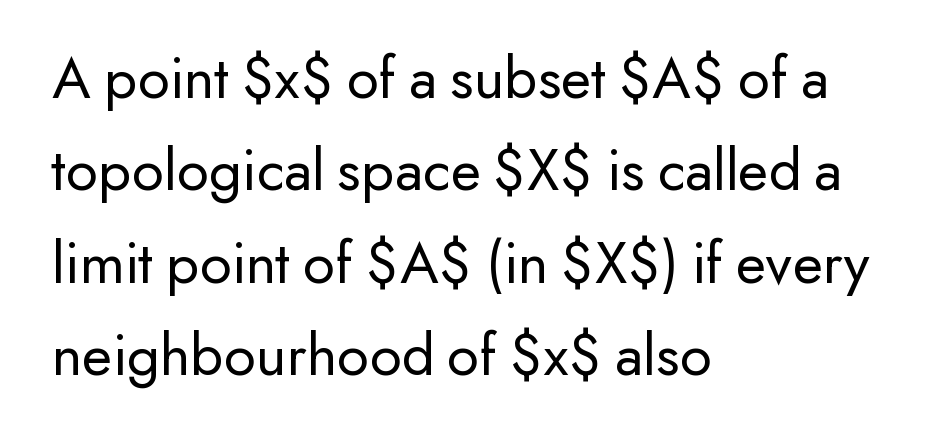
The glyphs in this specimen are sans serif. What's the leading like? Ordinary, nothing unusual. Style check: upright. Looks like regular typesetting: each glyph gets only the width it needs. The compositor pushed each line to the left boundary.
